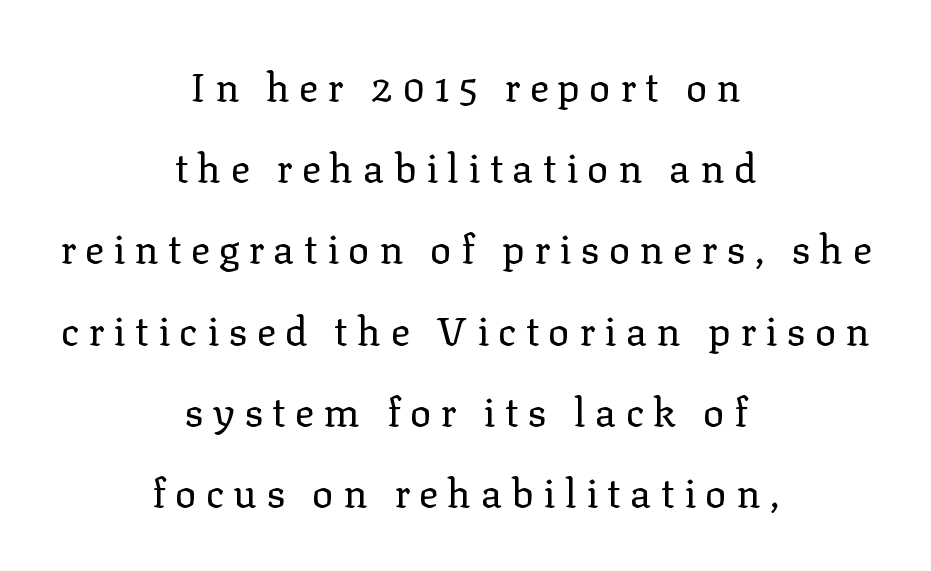
Q: Is the text bold? A: No.
Q: Is the text italic (slanted)? A: No, it is upright.
Q: Is the typeface a serif or a sans-serif typeface? A: Serif.
Q: Is the text underlined? A: No.
Q: How is the paragraph aligned? A: Centered.
Q: Is the spacing between letters normal or unusually wide? A: Unusually wide.
Q: Is the spacing between lines tight, normal or loose? A: Loose.
Q: Width (condensed, normal, or wide)? A: Normal.
Q: Stroke contrast? A: Low.
Q: x-height? A: Medium.
Q: Monospaced? A: No.
